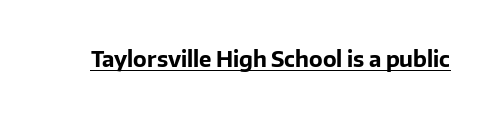
Emphasis is given by a line drawn under the lettering. Weight: bold. Honestly, the letter spacing is just normal — you wouldn't notice it. Is there any slant? The stems are plumb.
